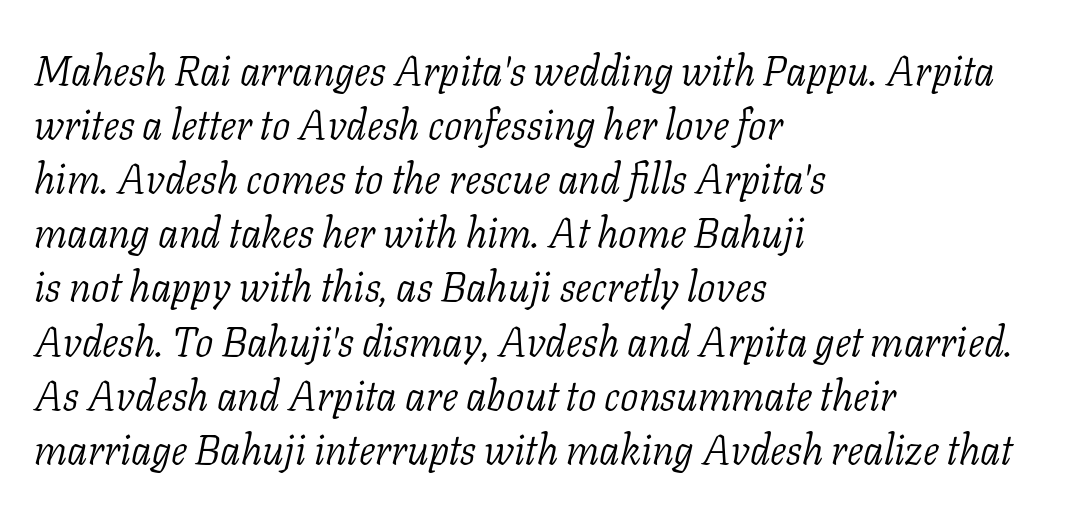
The image shows 41 px light serif type, italic (leaning right); set left-aligned, normal line spacing (1.32x), normal letter spacing, not underlined; low stroke contrast and a medium x-height.
